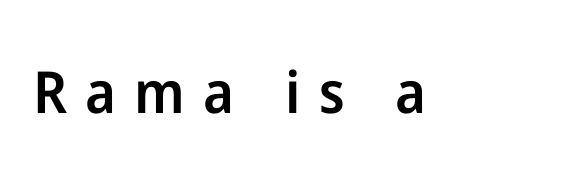
The image shows 58 px semibold sans-serif type, upright; set unusually wide letter spacing (+0.31 em), not underlined; low stroke contrast and a medium x-height.
